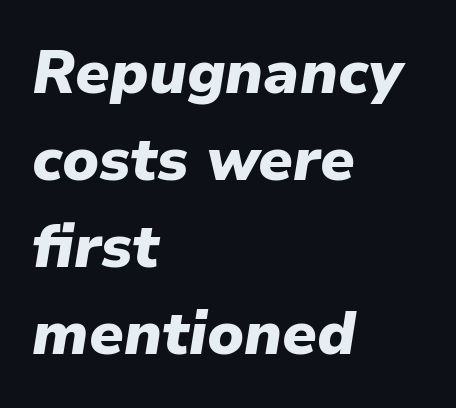
The rendering keeps characters at their native spacing. Anything drawn beneath the words? Only blank space. The typography opts for an oblique posture over an upright one. This block has exactly the height ordinary leading produces. These words are printed bold, with thick strokes throughout. Every row of glyphs begins at an identical x-position on the left.
